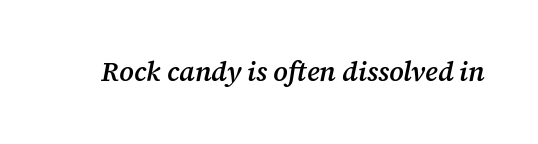
You could call the tracking neutral — neither tight nor loose. The passage shown is not underscored anywhere. These lines were composed using italics. Its strokes are somewhat broadened, the hallmark of semibold type.
